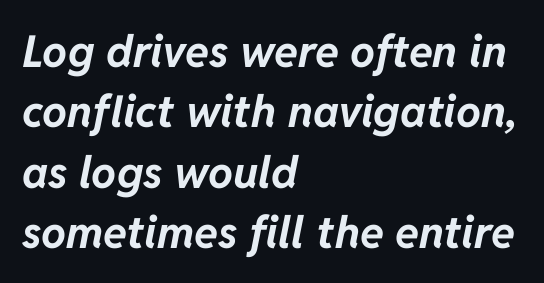
{"italic": "yes", "lean": "right", "slant_degrees": 11, "bold": "yes", "weight": "bold", "width": "normal", "stroke_contrast": "low", "x_height": "medium", "monospaced": "no", "underline": "no", "align": "left", "line_spacing": "normal", "line_spacing_ratio": 1.37, "letter_spacing": "normal", "letter_spacing_em": 0.0, "glyph_px": 44}
